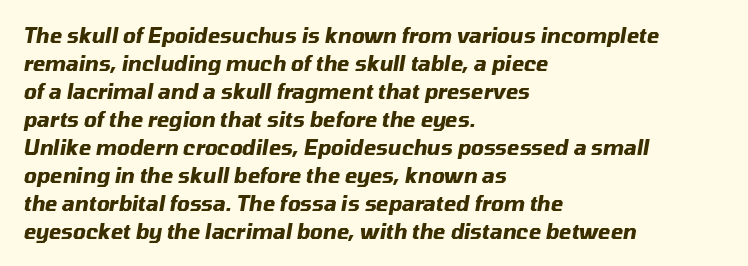
The specimen reads as italic at a glance. As a designer I'd log this as weight 700, bold. Tracking value appears to be zero — textbook default spacing. Line spacing here is normal. Typeset ragged right — the left edge is the straight one.
